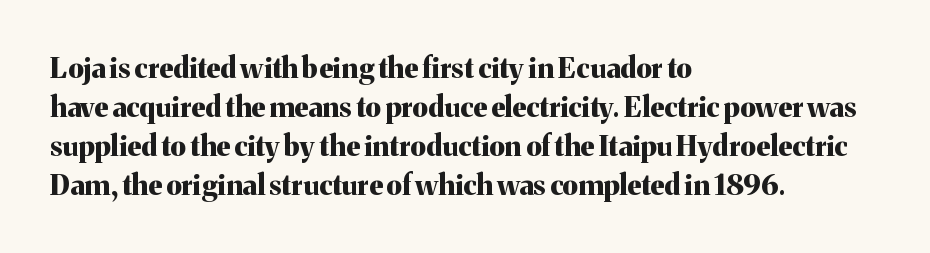
Between one letter and the next there's only the usual sliver of space. Heft: maximum for text — a bold. A clean baseline with only descenders dipping below it. If you drew a line through each stem, it would be perfectly vertical. Each line starts at the same left margin while the right side varies.
